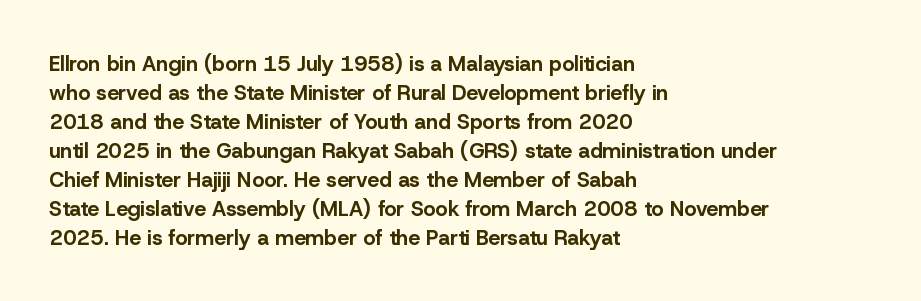
Q: Is the text bold? A: Yes.
Q: Is the text italic (slanted)? A: No, it is upright.
Q: Is the text underlined? A: No.
Q: How is the paragraph aligned? A: Left-aligned.
Q: Is the spacing between letters normal or unusually wide? A: Normal.
Q: Is the spacing between lines tight, normal or loose? A: Normal.
